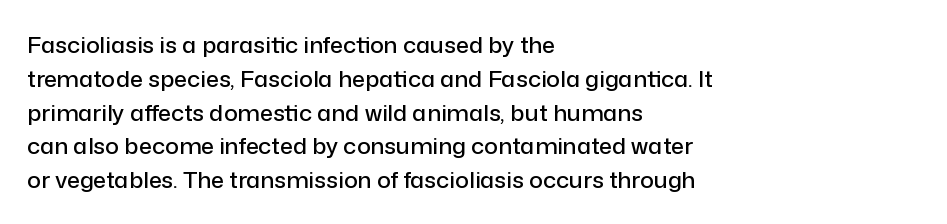
The image shows 23 px text type, upright; set left-aligned, normal line spacing (1.47x), normal letter spacing, not underlined.
